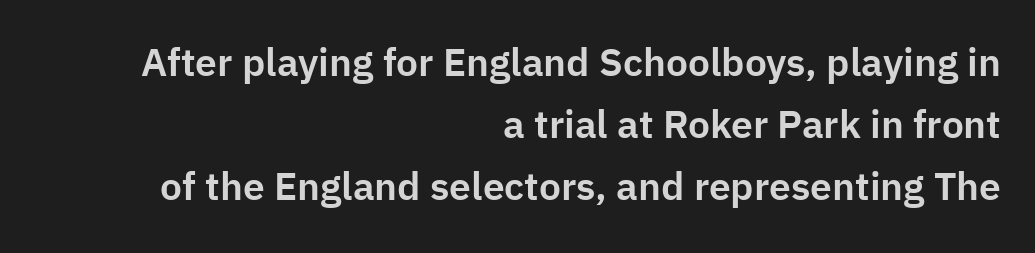
The letters carry no serifs — their stems end cleanly without finishing strokes. Regular leading. The rendering uses natural spacing where letterforms have individual widths. Each row of text sits above clean, open space.
